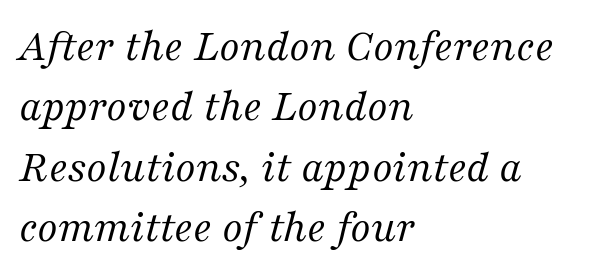
{"serif": "yes", "italic": "yes", "lean": "right", "slant_degrees": 16, "bold": "no", "weight": "regular", "width": "normal", "stroke_contrast": "medium", "x_height": "medium", "monospaced": "no", "underline": "no", "align": "left", "line_spacing": "normal", "line_spacing_ratio": 1.31, "letter_spacing": "normal", "letter_spacing_em": 0.0, "glyph_px": 46}
